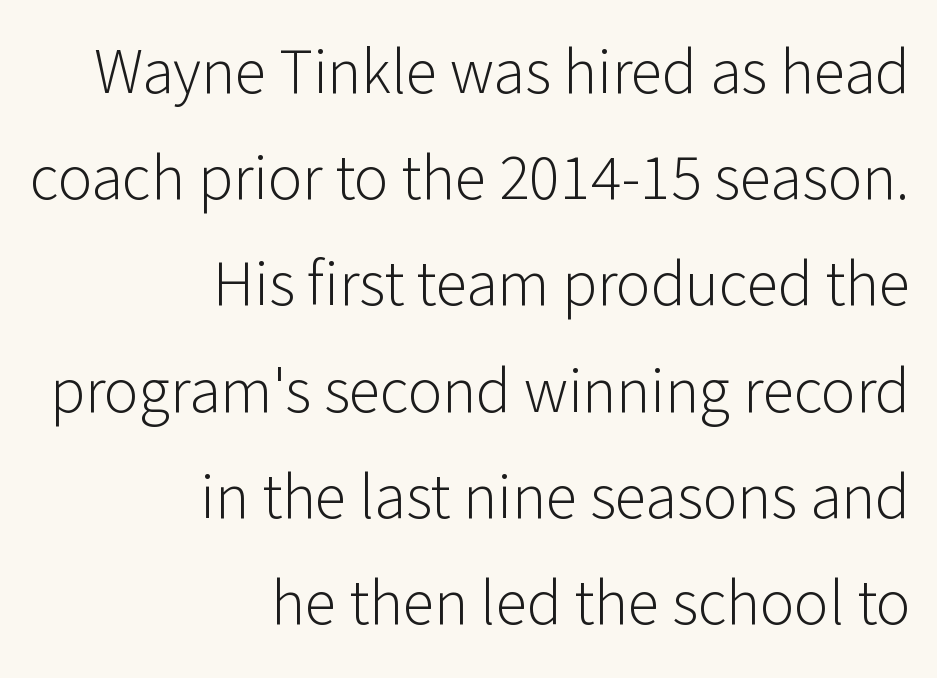
{"serif": "no", "italic": "no", "bold": "no", "weight": "light", "width": "normal", "stroke_contrast": "low", "x_height": "medium", "monospaced": "no", "underline": "no", "align": "right", "line_spacing": "normal", "line_spacing_ratio": 1.66, "letter_spacing": "normal", "letter_spacing_em": 0.0, "glyph_px": 64}
